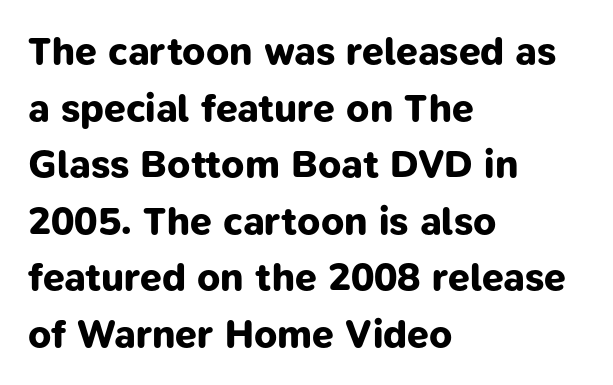
Heavy, bold letterforms. You could not count columns in this text — the font is proportionally spaced. Students, observe: this is what conventionally led text looks like. The letterforms sit shoulder to shoulder at normal distance. Type without underlining.
